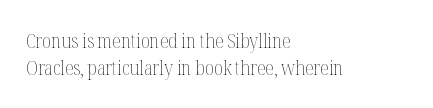
Caption: standard tracking, unaltered. Alignment: flush left. Line spacing here is normal. Weight: not bold — regular or lighter.
